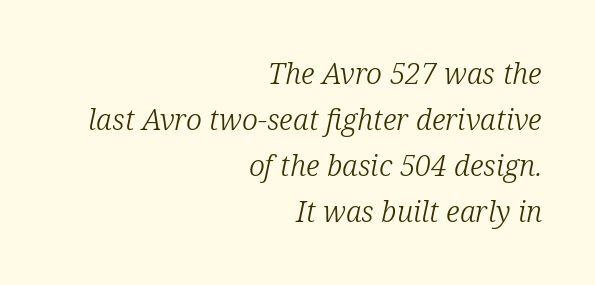
Line endings align vertically; line beginnings do not. Default kerning and tracking; the words read as compact shapes. Does the type have serifs? Yes, each stem ends in a small foot. The font's italic variant was chosen for this text. Quick note: underline off. Varying glyph widths throughout — classic text-font behaviour.
